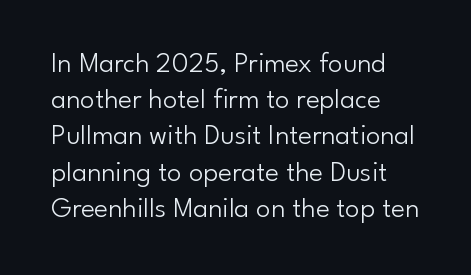
Q: Is the text bold? A: No.
Q: Is the text italic (slanted)? A: No, it is upright.
Q: Is the typeface a serif or a sans-serif typeface? A: Sans-serif.
Q: Is the text underlined? A: No.
Q: How is the paragraph aligned? A: Left-aligned.
Q: Is the spacing between letters normal or unusually wide? A: Normal.
Q: Is the spacing between lines tight, normal or loose? A: Normal.
Q: Width (condensed, normal, or wide)? A: Normal.
Q: Stroke contrast? A: Low.
Q: x-height? A: Small.
Q: Monospaced? A: No.
